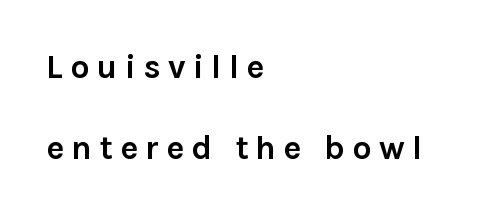
This is heavy type, rendered in bold. Does the leading feel generous? Absolutely, it's lavish. A bare baseline throughout the passage. This is sans-serif lettering, the kind often seen on screens and signage. These lines were composed using upright roman letters. Do the characters align in a grid? No, the font is proportional.
